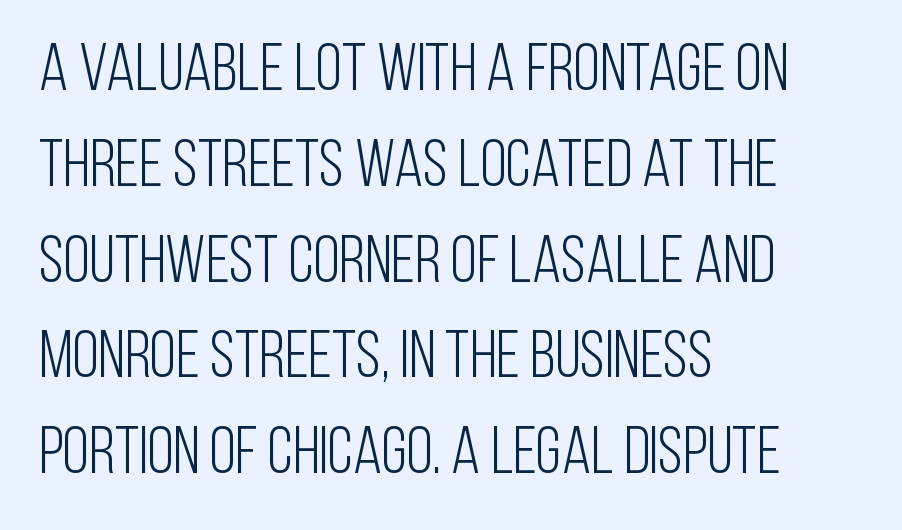
Q: Is the text bold? A: No.
Q: Is the text italic (slanted)? A: No, it is upright.
Q: Is the typeface a serif or a sans-serif typeface? A: Sans-serif.
Q: Is the text underlined? A: No.
Q: How is the paragraph aligned? A: Left-aligned.
Q: Is the spacing between letters normal or unusually wide? A: Normal.
Q: Is the spacing between lines tight, normal or loose? A: Normal.
Q: Width (condensed, normal, or wide)? A: Condensed.
Q: Stroke contrast? A: Low.
Q: x-height? A: Large.
Q: Monospaced? A: No.
